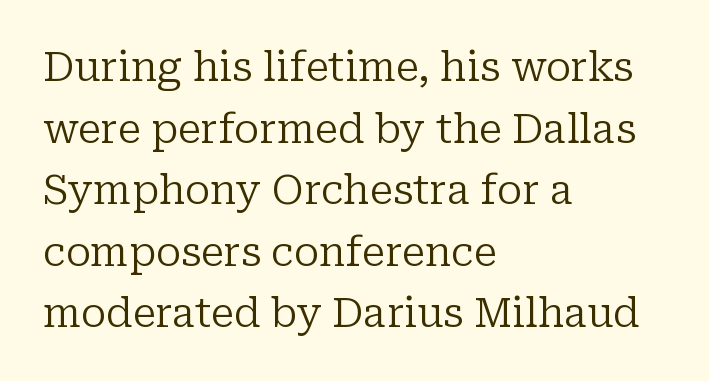
{"serif": "yes", "italic": "no", "bold": "no", "weight": "regular", "width": "normal", "stroke_contrast": "low", "x_height": "medium", "monospaced": "no", "underline": "no", "align": "left", "line_spacing": "normal", "line_spacing_ratio": 1.54, "letter_spacing": "normal", "letter_spacing_em": 0.0, "glyph_px": 40}
